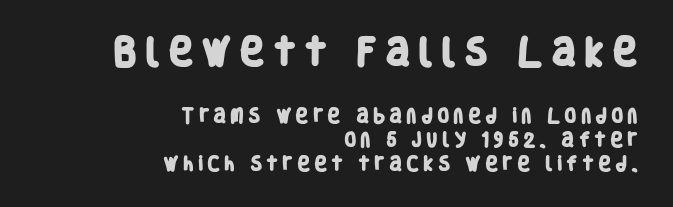
You could only call the tracking loose — the letters float apart. The setting favours the right margin, as signatures and pull-quotes sometimes do. Baseline-to-baseline distance is the conventional proportion of letter height. This rendering employs a face without finishing strokes, i.e., a sans-serif.
